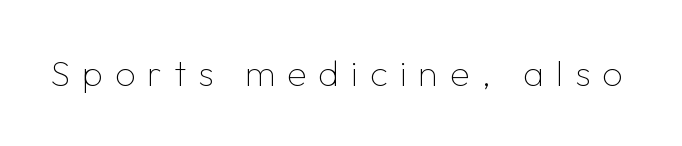
The image shows 36 px thin sans-serif type, upright; set unusually wide letter spacing (+0.33 em), not underlined; low stroke contrast and a medium x-height.
